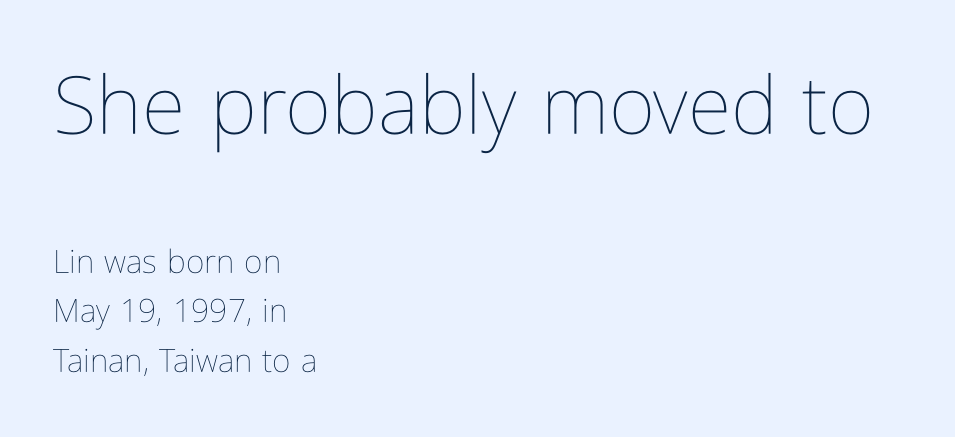
Underlining? Definitely not there. Observe the ordinary spacing: letters are neighbours, not strangers. If you drew a line through each stem, it would be perfectly vertical. You get the large type first, then a drop to smaller type. Line beginnings align vertically; line endings do not.
